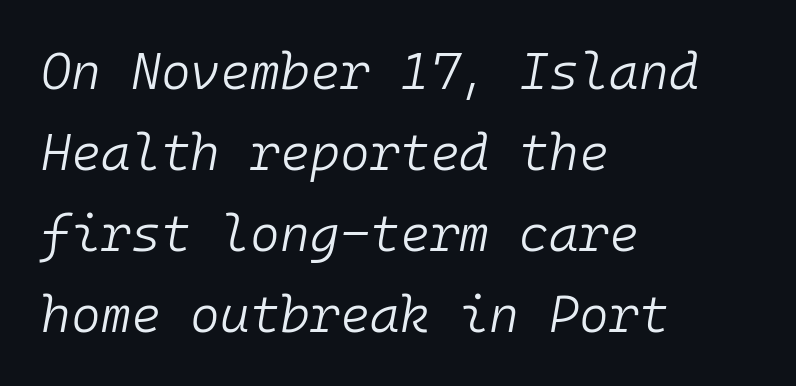
Does extra space separate the letters? No, they use regular spacing. Each new line begins a customary step beneath the previous one. Designer's note — italics engaged. A typesetter would call this monospace, since all characters share one set width. The passage is arranged the way most books set body copy — flush left.
